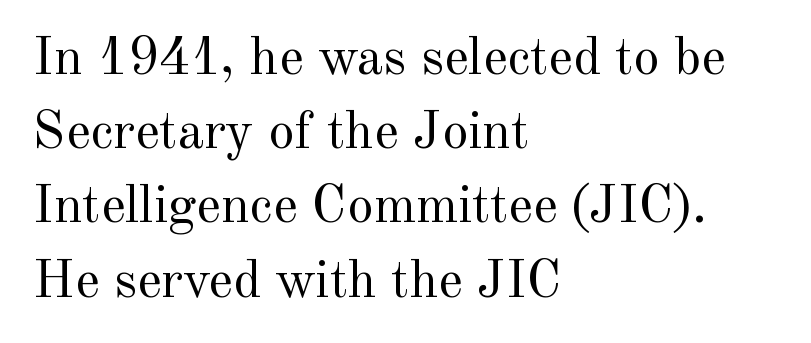
{"serif": "yes", "italic": "no", "bold": "no", "weight": "regular", "width": "normal", "x_height": "small", "monospaced": "no", "underline": "no", "align": "left", "line_spacing": "normal", "line_spacing_ratio": 1.4, "letter_spacing": "normal", "letter_spacing_em": 0.0, "glyph_px": 53}
